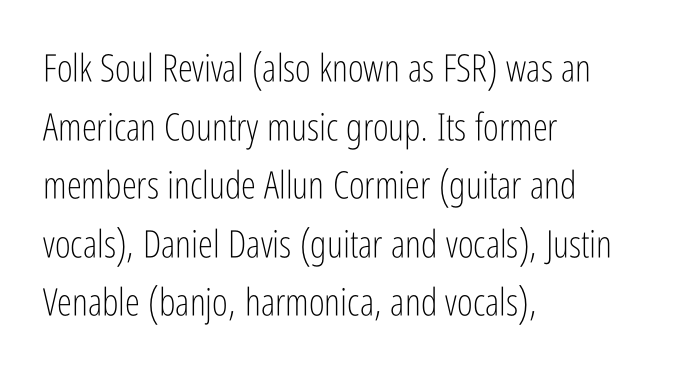
Q: Is the text bold? A: No.
Q: Is the text italic (slanted)? A: No, it is upright.
Q: Is the typeface a serif or a sans-serif typeface? A: Sans-serif.
Q: Is the text underlined? A: No.
Q: How is the paragraph aligned? A: Left-aligned.
Q: Is the spacing between letters normal or unusually wide? A: Normal.
Q: Is the spacing between lines tight, normal or loose? A: Normal.
Q: Width (condensed, normal, or wide)? A: Condensed.
Q: Stroke contrast? A: Low.
Q: x-height? A: Medium.
Q: Monospaced? A: No.
